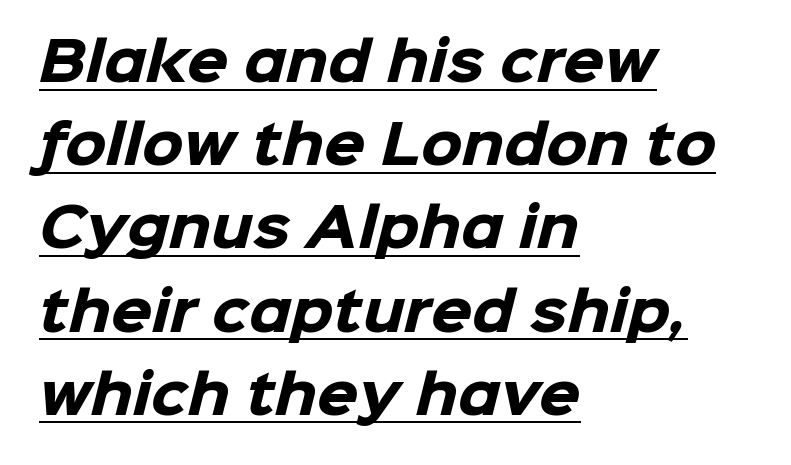
Q: Is the text bold? A: Yes.
Q: Is the typeface a serif or a sans-serif typeface? A: Sans-serif.
Q: Is the text underlined? A: Yes.
Q: How is the paragraph aligned? A: Left-aligned.
Q: Is the spacing between letters normal or unusually wide? A: Normal.
Q: Is the spacing between lines tight, normal or loose? A: Normal.
Q: Width (condensed, normal, or wide)? A: Normal.
Q: Stroke contrast? A: Low.
Q: x-height? A: Medium.
Q: Monospaced? A: No.
